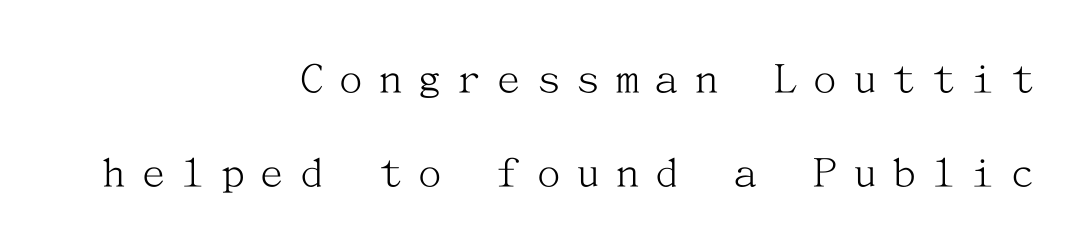
{"serif": "yes", "italic": "no", "bold": "no", "weight": "light", "width": "normal", "stroke_contrast": "medium", "x_height": "medium", "underline": "no", "align": "right", "line_spacing": "loose", "line_spacing_ratio": 1.99, "letter_spacing": "wide", "letter_spacing_em": 0.34, "glyph_px": 47}
